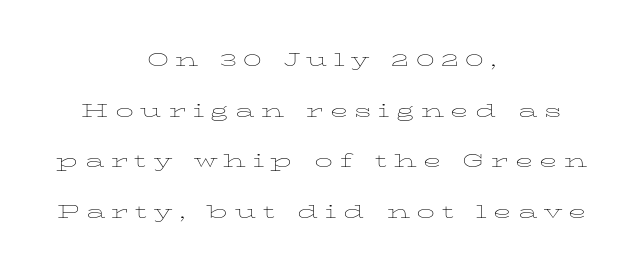
The image shows 24 px text type, upright; set centered, loose line spacing (2.11x), unusually wide letter spacing (+0.27 em), not underlined.
